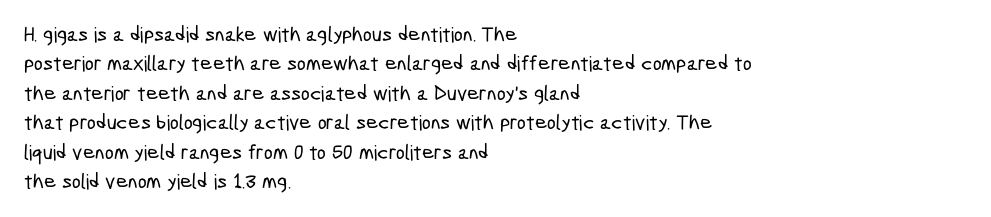
{"underline": "no", "align": "left", "line_spacing": "normal", "line_spacing_ratio": 1.4, "letter_spacing": "normal", "letter_spacing_em": 0.0, "glyph_px": 21}
